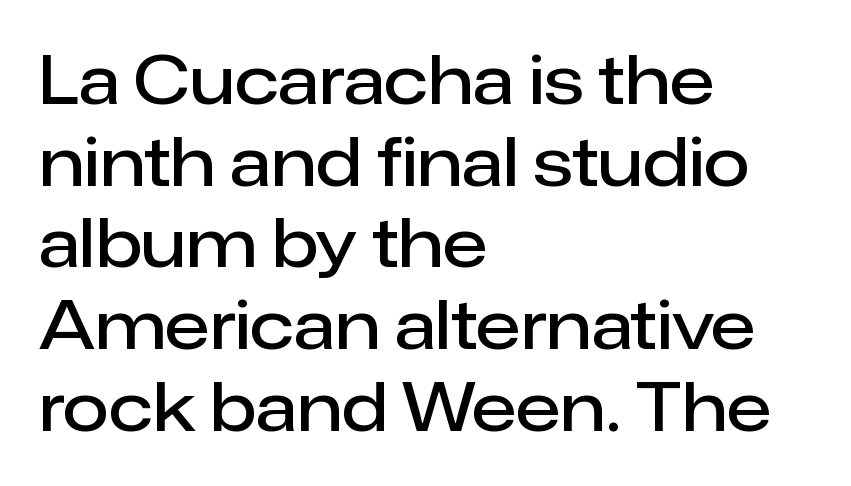
Just letters on the line, the space beneath them empty. Line starts are locked; line ends wander. Spacing verdict: proportional, widths tailored to each character. Stroke terminals: plain, sans-serif. Posture: upright roman.
